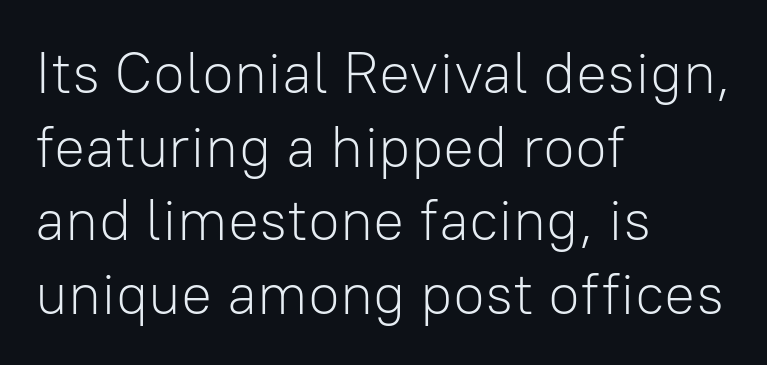
Notice how the stems are strictly vertical — no italics here. The horizontal fit of the characters is conventional and even. Is there much room between lines? A standard amount, neither cramped nor airy. What kind of face is this? One without serifs — a sans. A light-to-regular cut is what we see here. The rendering uses natural spacing where letterforms have individual widths.
